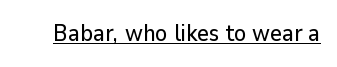
{"italic": "no", "underline": "yes", "letter_spacing": "normal", "letter_spacing_em": 0.0, "glyph_px": 23}
